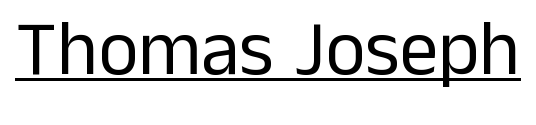
The image shows 77 px regular-weight sans-serif type, upright; set normal letter spacing, underlined; low stroke contrast and a medium x-height.
